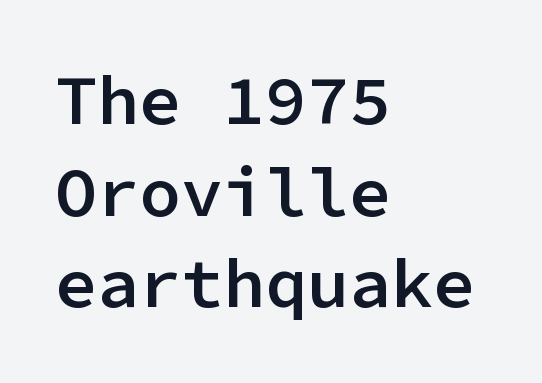
{"serif": "no", "italic": "no", "bold": "semi", "weight": "semibold", "width": "normal", "stroke_contrast": "low", "x_height": "medium", "monospaced": "yes", "underline": "no", "align": "left", "line_spacing": "normal", "line_spacing_ratio": 1.31, "letter_spacing": "normal", "letter_spacing_em": 0.0, "glyph_px": 70}
